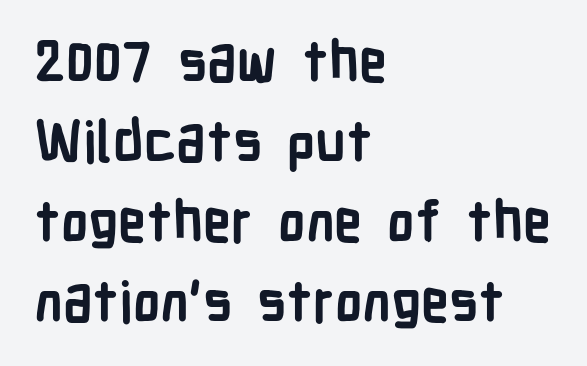
A typesetter would mark this as roman, not italic. The lines are quadded left. The text was rendered using a sans face with plain stroke endings. Each glyph is drawn with heavy, bold strokes. Proportional: the letters do not fall into vertical columns.
